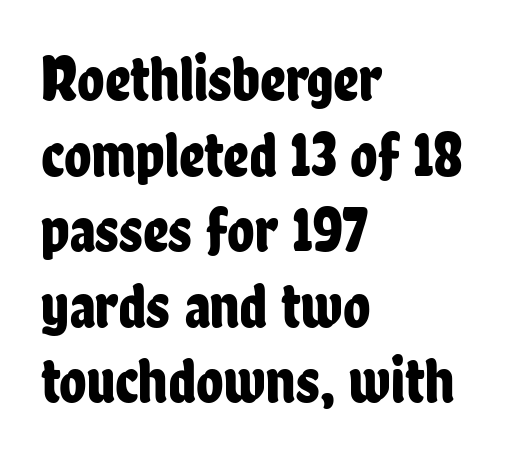
Q: Is the text italic (slanted)? A: No, it is upright.
Q: Is the typeface a serif or a sans-serif typeface? A: Sans-serif.
Q: Is the text underlined? A: No.
Q: How is the paragraph aligned? A: Left-aligned.
Q: Is the spacing between letters normal or unusually wide? A: Normal.
Q: Width (condensed, normal, or wide)? A: Condensed.
Q: Stroke contrast? A: Low.
Q: x-height? A: Medium.
Q: Monospaced? A: No.
